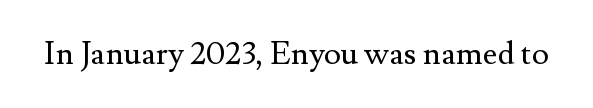
The image shows 32 px regular-weight serif type, upright; set normal letter spacing, not underlined; medium stroke contrast and a small x-height.
